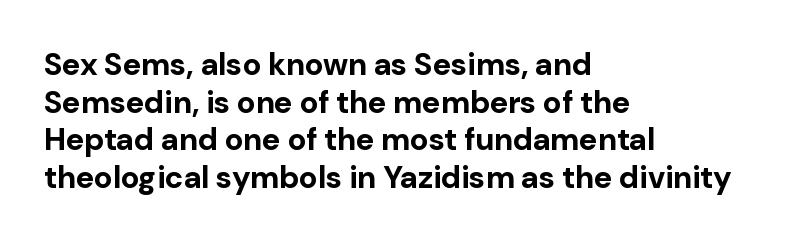
The image shows 31 px bold sans-serif type, upright; set left-aligned, line spacing 1.21x, normal letter spacing, not underlined; low stroke contrast and a medium x-height.
